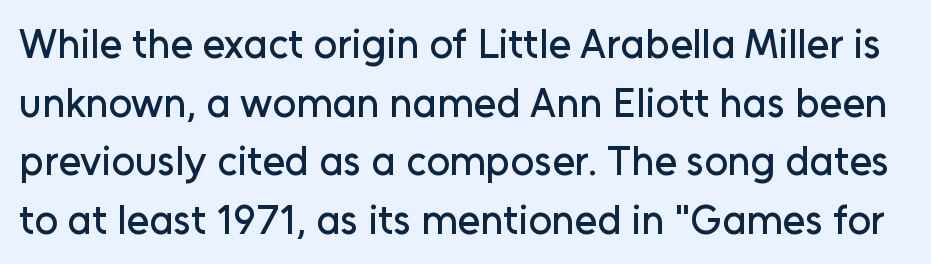
Q: Is the text italic (slanted)? A: No, it is upright.
Q: Is the typeface a serif or a sans-serif typeface? A: Sans-serif.
Q: Is the text underlined? A: No.
Q: Is the spacing between letters normal or unusually wide? A: Normal.
Q: Is the spacing between lines tight, normal or loose? A: Normal.
Q: Width (condensed, normal, or wide)? A: Normal.
Q: Stroke contrast? A: Low.
Q: x-height? A: Medium.
Q: Monospaced? A: No.
